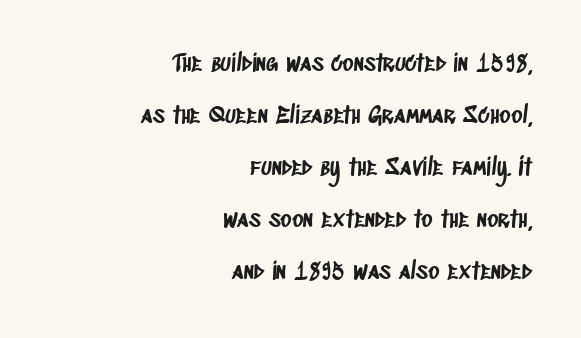
The image shows 24 px text type; set right-aligned, loose line spacing (2.17x), normal letter spacing, not underlined.
